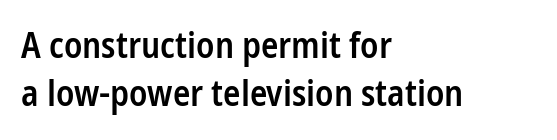
The letters stand straight up with perfectly vertical stems. Proportional: the letters do not fall into vertical columns. This rendering leaves character spacing at its baseline value. In CSS terms this would be text-align: left.
